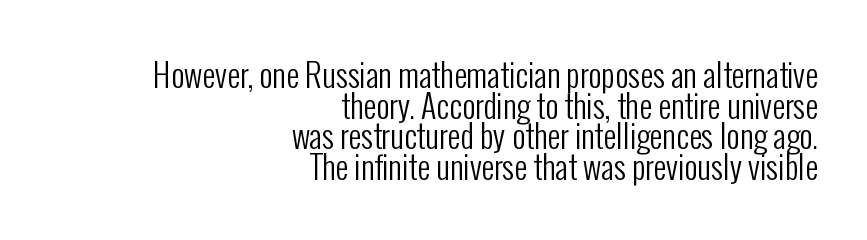
The image shows 32 px regular-weight, condensed sans-serif type, upright; set right-aligned, tight line spacing (0.96x), normal letter spacing, not underlined; low stroke contrast and a medium x-height.
